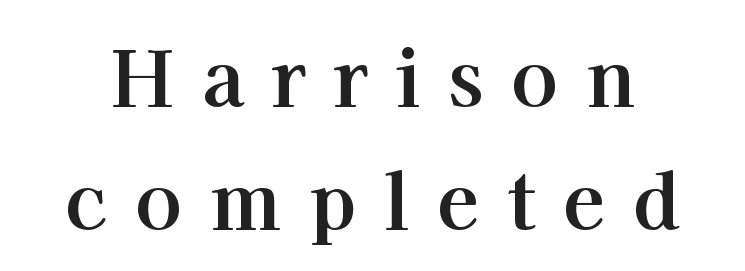
The image shows 77 px bold serif type, upright; set normal line spacing (1.6x), unusually wide letter spacing (+0.36 em), not underlined; high stroke contrast and a medium x-height.
